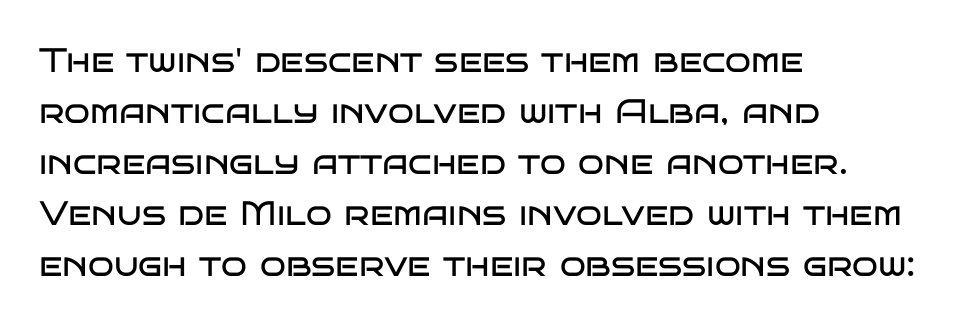
Q: Is the text bold? A: No.
Q: Is the text italic (slanted)? A: No, it is upright.
Q: Is the typeface a serif or a sans-serif typeface? A: Sans-serif.
Q: Is the text underlined? A: No.
Q: How is the paragraph aligned? A: Left-aligned.
Q: Is the spacing between letters normal or unusually wide? A: Normal.
Q: Is the spacing between lines tight, normal or loose? A: Normal.
Q: Width (condensed, normal, or wide)? A: Wide.
Q: Stroke contrast? A: Low.
Q: x-height? A: Large.
Q: Monospaced? A: No.
